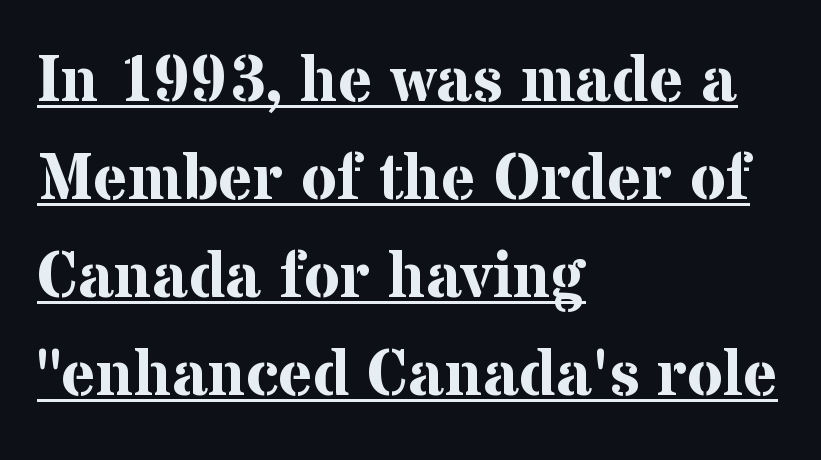
Q: Is the text bold? A: Yes.
Q: Is the text italic (slanted)? A: No, it is upright.
Q: Is the typeface a serif or a sans-serif typeface? A: Serif.
Q: Is the text underlined? A: Yes.
Q: How is the paragraph aligned? A: Left-aligned.
Q: Is the spacing between letters normal or unusually wide? A: Normal.
Q: Is the spacing between lines tight, normal or loose? A: Normal.
Q: Width (condensed, normal, or wide)? A: Normal.
Q: Stroke contrast? A: Medium.
Q: x-height? A: Medium.
Q: Monospaced? A: No.
